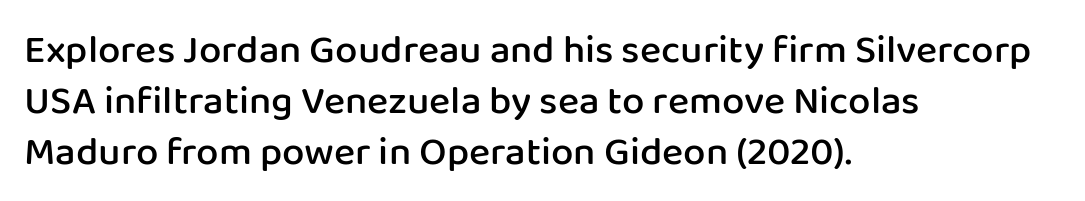
Q: Is the text bold? A: Semi-bold.
Q: Is the text italic (slanted)? A: No, it is upright.
Q: Is the typeface a serif or a sans-serif typeface? A: Sans-serif.
Q: Is the text underlined? A: No.
Q: How is the paragraph aligned? A: Left-aligned.
Q: Is the spacing between letters normal or unusually wide? A: Normal.
Q: Is the spacing between lines tight, normal or loose? A: Normal.
Q: Width (condensed, normal, or wide)? A: Normal.
Q: Stroke contrast? A: Low.
Q: x-height? A: Medium.
Q: Monospaced? A: No.
